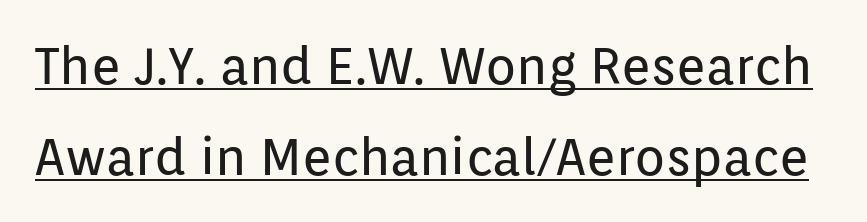
No italicization has been applied; the sample stays upright. The type family on display is of the sans-serif kind. Observe the ordinary spacing: letters are neighbours, not strangers. Check the space under the baseline: a stroke is drawn there. Vertical stems look standard width or narrower in stroke.
